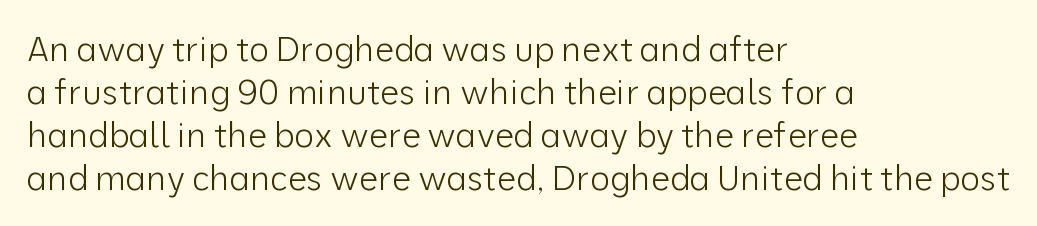
Style check: upright. Classification — sans serif. The rendering keeps characters at their native spacing. If you measured baseline to baseline, you'd find a middling distance. Alignment: flush left.
